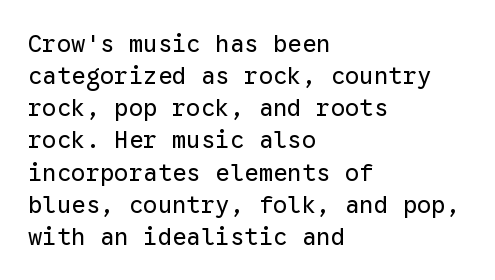
The strip under each line holds only bare page. You could call the tracking neutral — neither tight nor loose. Where is the straight margin? On the left. Upright lettering throughout. The weight tops out at a normal text grade.
